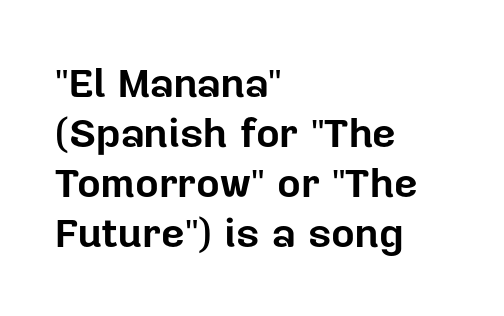
{"serif": "no", "italic": "no", "bold": "yes", "weight": "bold", "width": "normal", "stroke_contrast": "low", "x_height": "medium", "monospaced": "no", "underline": "no", "align": "left", "line_spacing_ratio": 1.22, "letter_spacing": "normal", "letter_spacing_em": 0.0, "glyph_px": 41}
